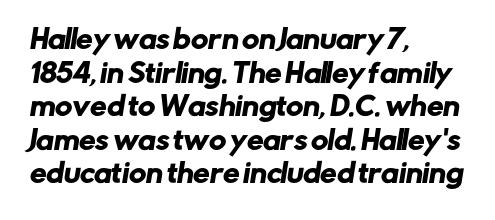
Nobody touched the tracking dial on this one. Leading: standard. Is the block centered? No — it sits flush against the left margin. Unmarked baselines from the first word to the last.
